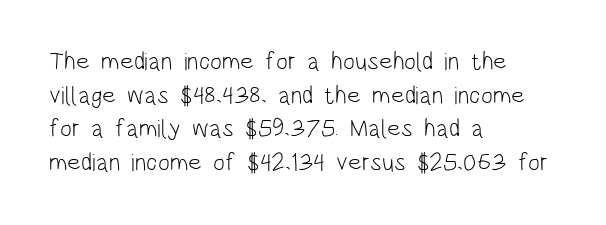
Q: Is the text bold? A: No.
Q: Is the text italic (slanted)? A: No, it is upright.
Q: Is the text underlined? A: No.
Q: How is the paragraph aligned? A: Left-aligned.
Q: Is the spacing between letters normal or unusually wide? A: Normal.
Q: Is the spacing between lines tight, normal or loose? A: Normal.
